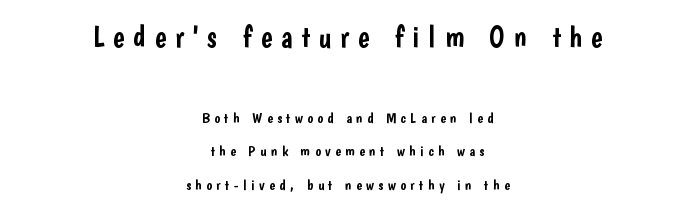
{"serif": "no", "italic": "no", "width": "condensed", "stroke_contrast": "low", "x_height": "medium", "monospaced": "no", "underline": "no", "align": "center", "line_spacing": "loose", "line_spacing_ratio": 2.21, "letter_spacing": "wide", "letter_spacing_em": 0.3, "larger_block": "first", "size_ratio": 2.0, "glyph_px": 30}
